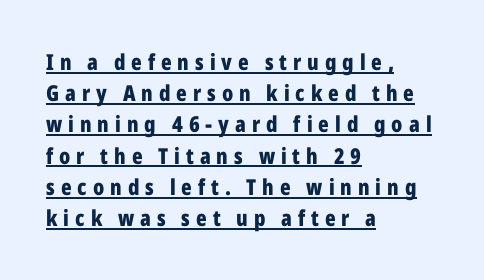
{"italic": "no", "bold": "yes", "underline": "yes", "align": "left", "line_spacing": "normal", "line_spacing_ratio": 1.42, "letter_spacing": "wide", "letter_spacing_em": 0.27, "glyph_px": 22}
